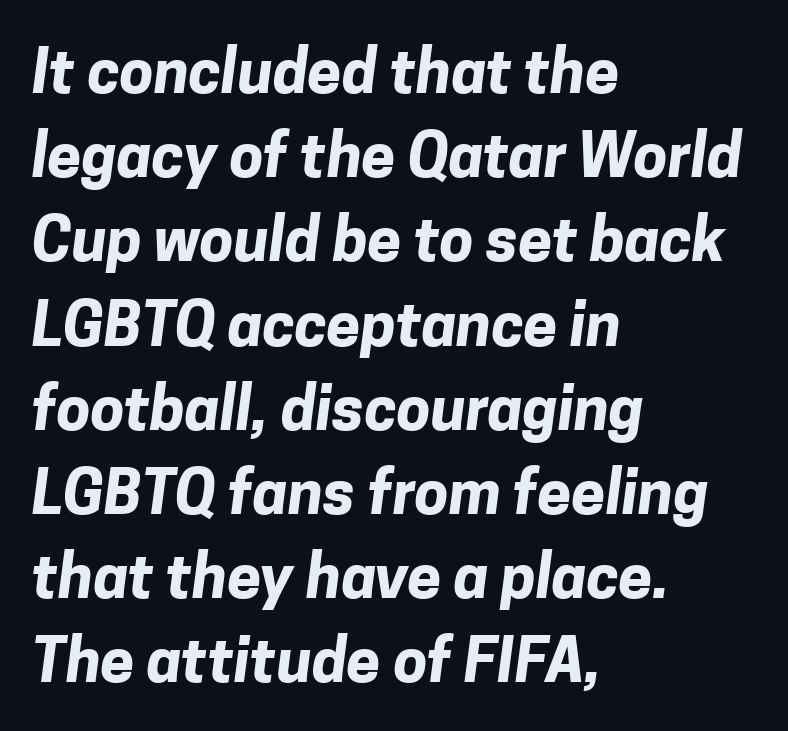
Q: Is the text bold? A: Yes.
Q: Is the typeface a serif or a sans-serif typeface? A: Sans-serif.
Q: Is the text underlined? A: No.
Q: How is the paragraph aligned? A: Left-aligned.
Q: Is the spacing between letters normal or unusually wide? A: Normal.
Q: Is the spacing between lines tight, normal or loose? A: Normal.
Q: Width (condensed, normal, or wide)? A: Normal.
Q: Stroke contrast? A: Low.
Q: x-height? A: Medium.
Q: Monospaced? A: No.
